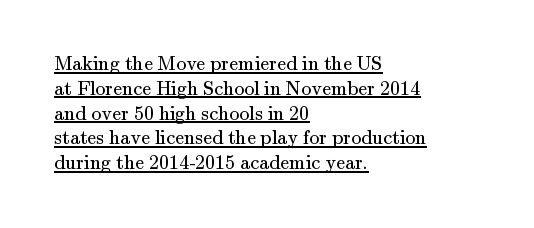
{"italic": "no", "bold": "no", "underline": "yes", "align": "left", "line_spacing_ratio": 1.24, "letter_spacing": "normal", "letter_spacing_em": 0.0, "glyph_px": 20}
